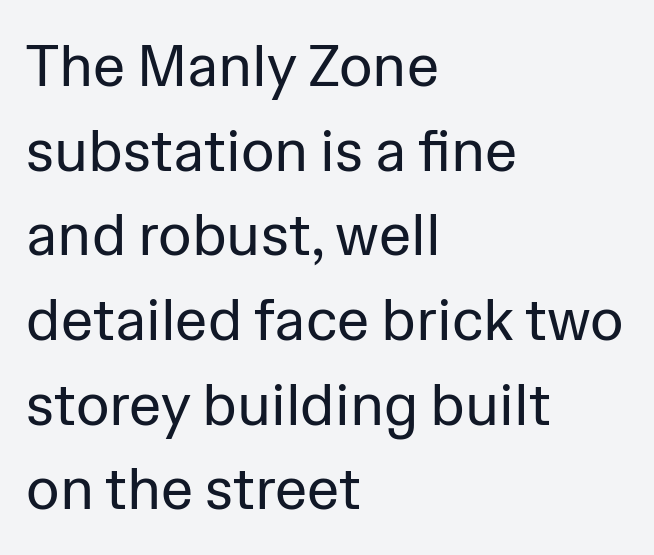
{"serif": "no", "italic": "no", "bold": "no", "weight": "regular", "width": "normal", "stroke_contrast": "low", "x_height": "medium", "monospaced": "no", "underline": "no", "align": "left", "line_spacing": "normal", "line_spacing_ratio": 1.46, "letter_spacing": "normal", "letter_spacing_em": 0.0, "glyph_px": 58}
